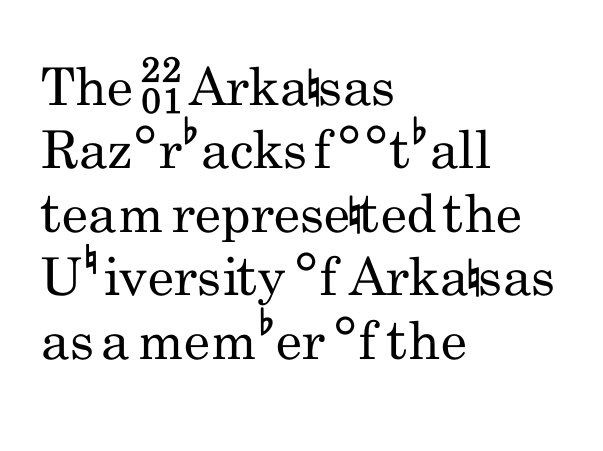
{"serif": "no", "italic": "no", "bold": "no", "weight": "regular", "width": "condensed", "stroke_contrast": "low", "x_height": "small", "monospaced": "no", "underline": "no", "align": "left", "line_spacing_ratio": 1.22, "letter_spacing": "normal", "letter_spacing_em": 0.0, "glyph_px": 52}
